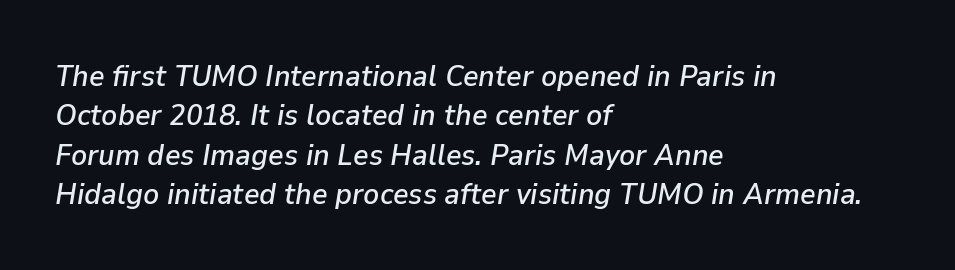
The image shows 30 px text type, italic (leaning right); set left-aligned, normal line spacing (1.31x), normal letter spacing, not underlined; low stroke contrast and a medium x-height.
